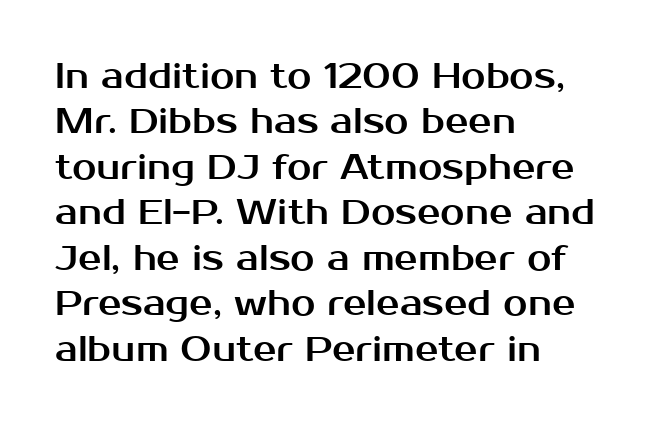
{"serif": "no", "italic": "no", "width": "normal", "stroke_contrast": "medium", "x_height": "medium", "monospaced": "no", "underline": "no", "align": "left", "line_spacing": "normal", "line_spacing_ratio": 1.3, "letter_spacing": "normal", "letter_spacing_em": 0.0, "glyph_px": 35}
